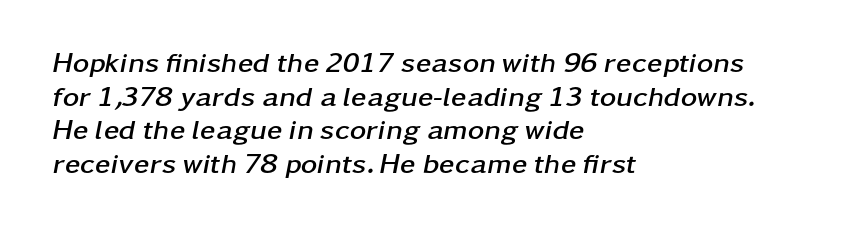
The image shows 28 px semibold, wide type, italic (leaning right); set left-aligned, line spacing 1.2x, normal letter spacing, not underlined; low stroke contrast and a medium x-height.
